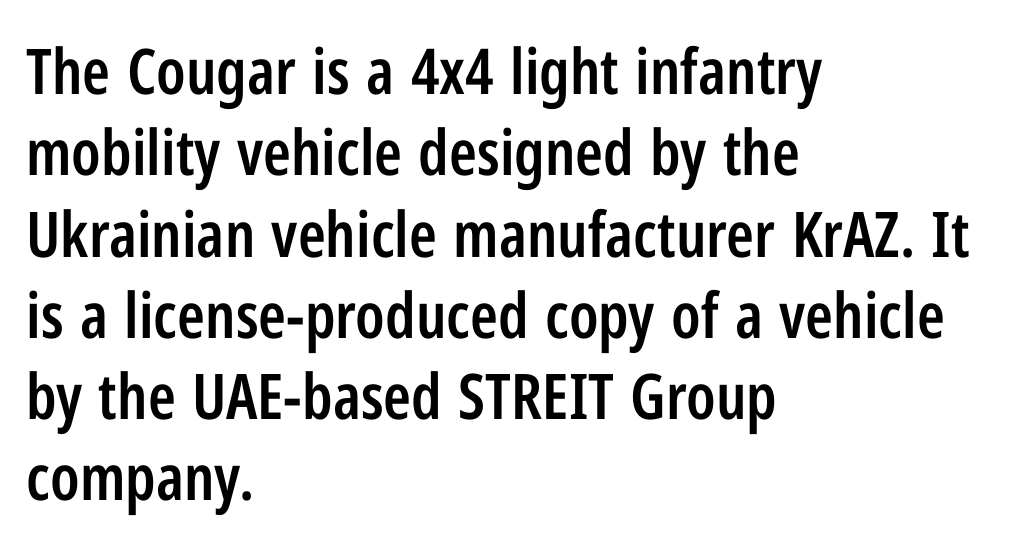
Is this a fixed-width face? No — the glyphs have proportional, varying widths. Evenly set lines give the paragraph a standard silhouette. Unlike italic type, these characters show no tilt at all. Typesetter's note: demi weight, one step under bold. Regarding serifs, this sample does without them. These lines keep a tight, regular rhythm from letter to letter.
